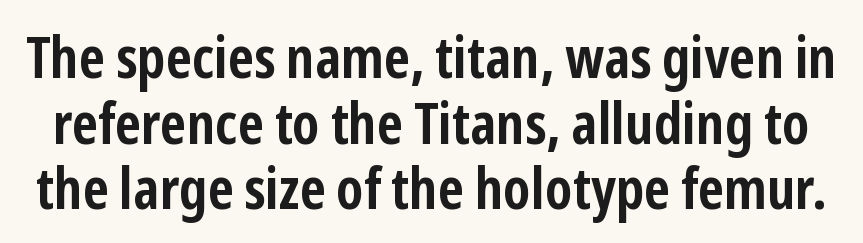
{"serif": "no", "italic": "no", "bold": "yes", "weight": "semibold", "width": "condensed", "stroke_contrast": "low", "x_height": "medium", "monospaced": "no", "underline": "no", "line_spacing": "tight", "line_spacing_ratio": 1.13, "letter_spacing": "normal", "letter_spacing_em": 0.0, "glyph_px": 58}
